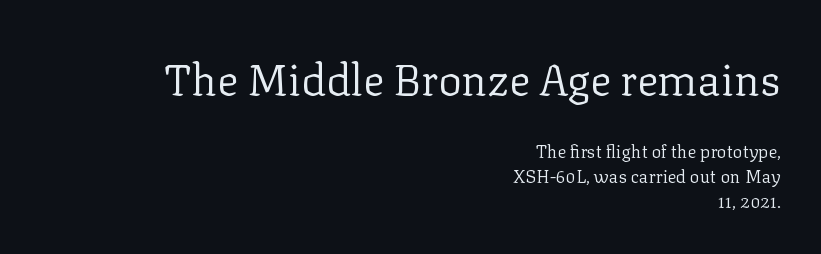
The image shows 44 px regular-weight serif type, upright; set right-aligned, normal line spacing (1.37x), normal letter spacing, not underlined; the first (top) block is 2.44x larger; low stroke contrast and a medium x-height.
